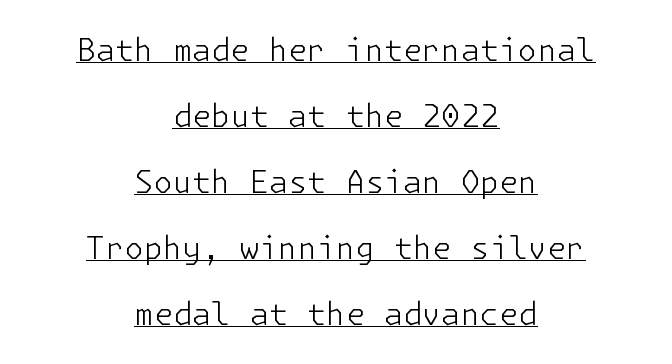
The strokes are not fattened; the text isn't bold. Notice the wide empty band between every row — that's loose leading. Each word holds together tightly as a unit, with standard inter-letter gaps. Caption: multi-line text, centered on the measure.
